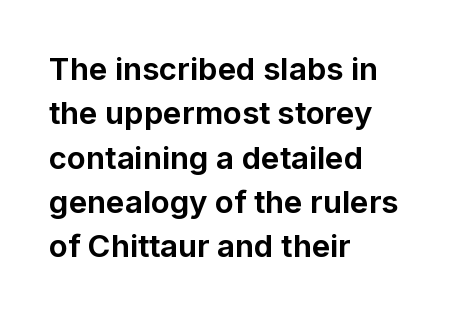
{"serif": "no", "italic": "no", "bold": "yes", "weight": "bold", "width": "normal", "stroke_contrast": "low", "x_height": "medium", "monospaced": "no", "underline": "no", "align": "left", "line_spacing": "normal", "line_spacing_ratio": 1.43, "letter_spacing": "normal", "letter_spacing_em": 0.0, "glyph_px": 31}
